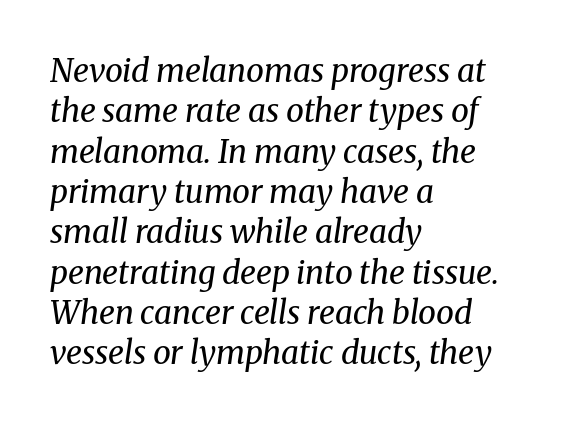
Q: Is the text bold? A: No.
Q: Is the text italic (slanted)? A: Yes, it leans right by about 8 degrees.
Q: Is the typeface a serif or a sans-serif typeface? A: Serif.
Q: Is the text underlined? A: No.
Q: How is the paragraph aligned? A: Left-aligned.
Q: Is the spacing between letters normal or unusually wide? A: Normal.
Q: Is the spacing between lines tight, normal or loose? A: Normal.
Q: Width (condensed, normal, or wide)? A: Normal.
Q: Stroke contrast? A: Medium.
Q: x-height? A: Medium.
Q: Monospaced? A: No.
